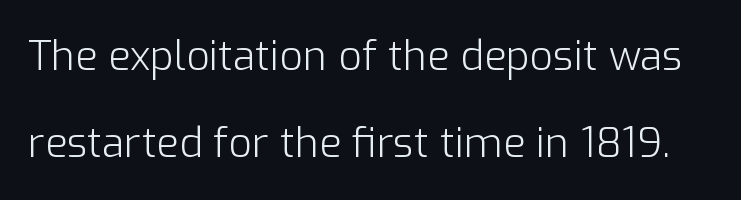
The strip under each line holds only bare page. Examine the stroke ends and you'll find no serifs. The lettering stays uniformly vertical, giving the passage a roman look. Glyph-to-glyph distance matches everyday printed text. Vertically, the passage feels expansive, rows floating well apart. You could not count columns in this text — the font is proportionally spaced.
